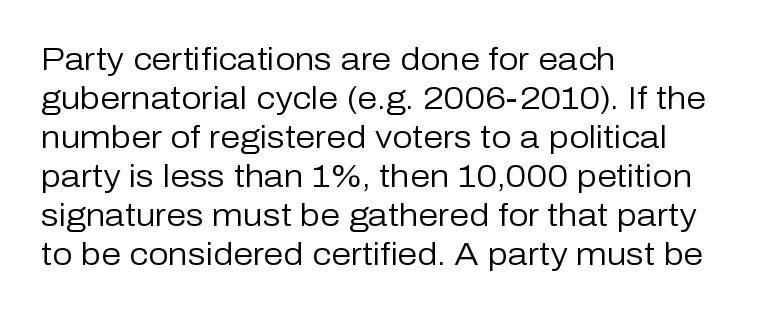
{"serif": "no", "italic": "no", "bold": "no", "weight": "regular", "width": "normal", "stroke_contrast": "low", "x_height": "medium", "monospaced": "no", "underline": "no", "align": "left", "line_spacing_ratio": 1.22, "letter_spacing": "normal", "letter_spacing_em": 0.0, "glyph_px": 32}
